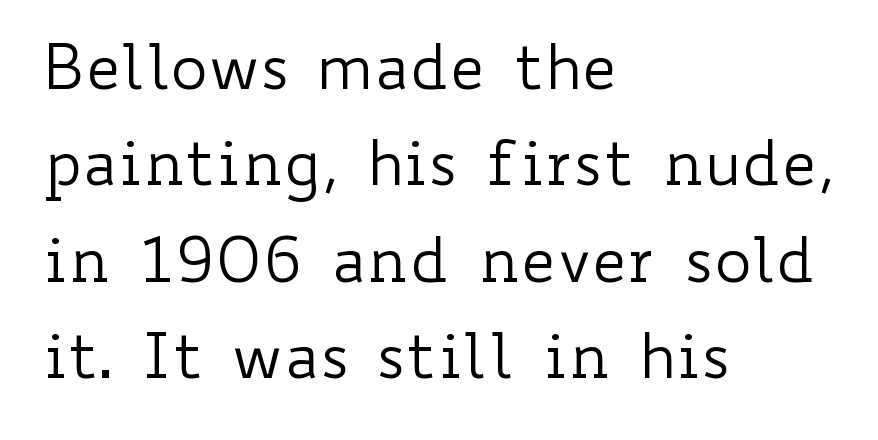
{"italic": "no", "bold": "no", "weight": "regular", "width": "wide", "stroke_contrast": "low", "x_height": "small", "monospaced": "no", "underline": "no", "align": "left", "line_spacing": "normal", "line_spacing_ratio": 1.53, "letter_spacing": "normal", "letter_spacing_em": 0.0, "glyph_px": 63}
